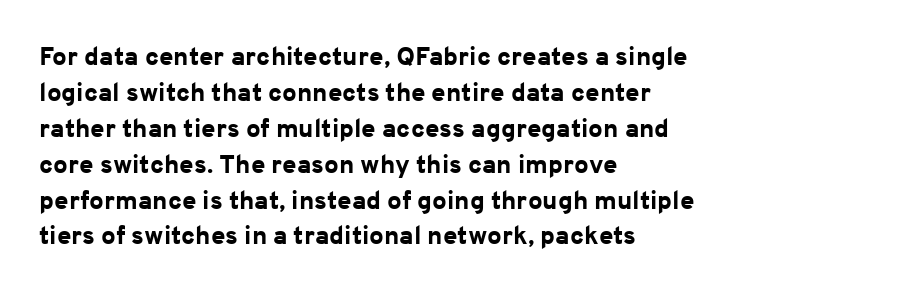
The image shows 26 px bold type, upright; set left-aligned, normal line spacing (1.38x), normal letter spacing, not underlined.
